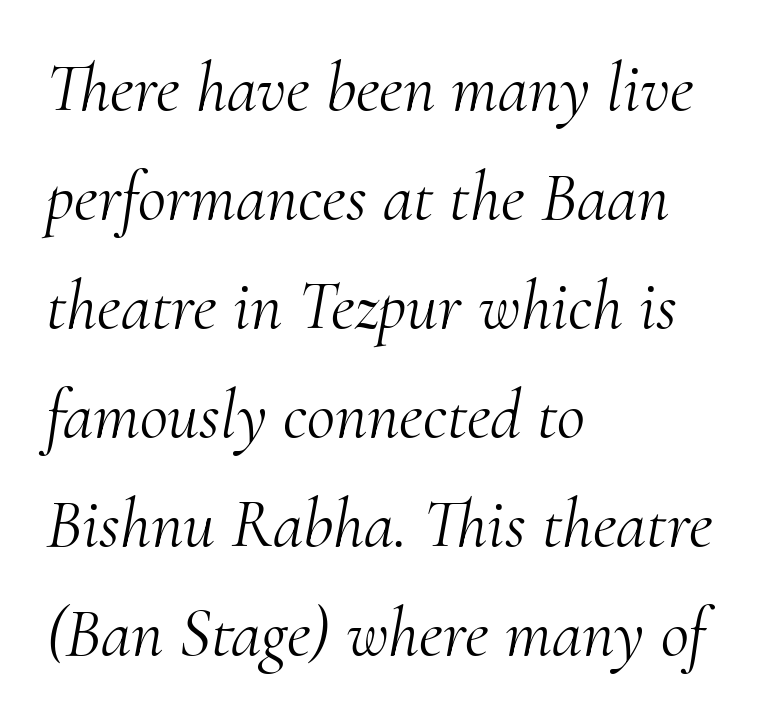
Q: Is the text bold? A: No.
Q: Is the text italic (slanted)? A: Yes, it leans right by about 10 degrees.
Q: Is the typeface a serif or a sans-serif typeface? A: Serif.
Q: Is the text underlined? A: No.
Q: How is the paragraph aligned? A: Left-aligned.
Q: Is the spacing between letters normal or unusually wide? A: Normal.
Q: Is the spacing between lines tight, normal or loose? A: Normal.
Q: Width (condensed, normal, or wide)? A: Normal.
Q: Stroke contrast? A: Medium.
Q: x-height? A: Small.
Q: Monospaced? A: No.
